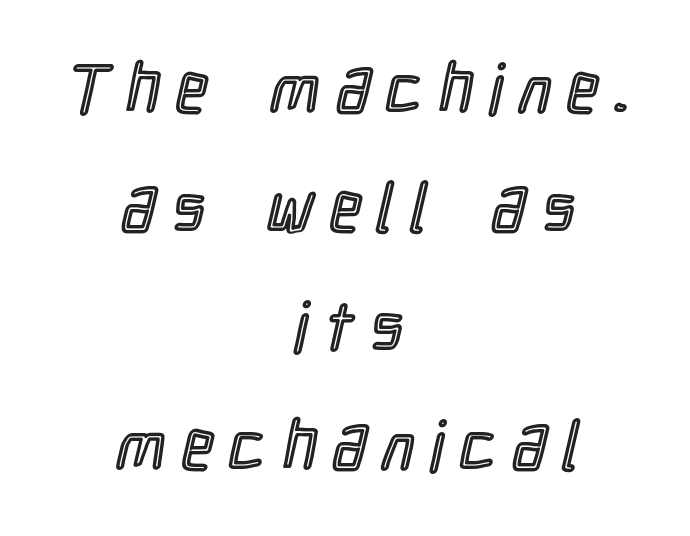
A typesetter would call this proportional, since set widths differ per character. There is plenty of visible air inserted between adjacent glyphs. Horizontal alignment here is central, giving a formal, balanced look.
